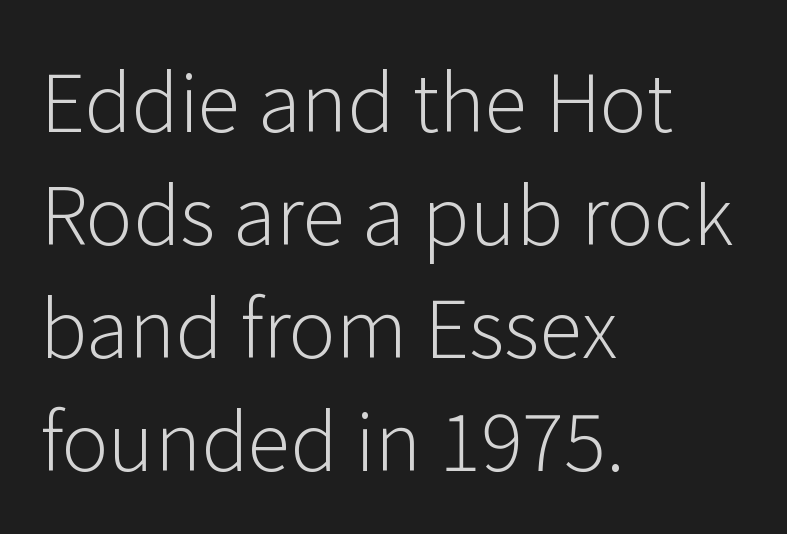
Compared with typical body copy, the letter spacing here is the same. No chunkiness to these letters — they're not bold. Compared with typical paragraphs, the rows here are spaced about the same. The typeface chosen for these lines omits serifs. Here the designer chose a conventional face with non-uniform glyph widths. Horizontal alignment here is leftward, the default for most running prose.
